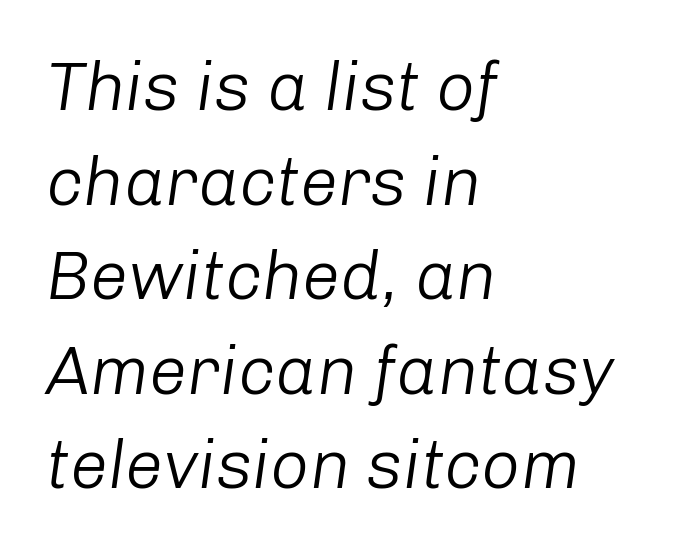
Has an underline been added? It has not. The space between consecutive lines is moderate. The strokes carry an ordinary text weight at most. Character widths vary here, with narrow letters taking less room than wide ones. Teacher's note: observe the even left margin — that is flush-left alignment. The typography opts for an oblique posture over an upright one.
